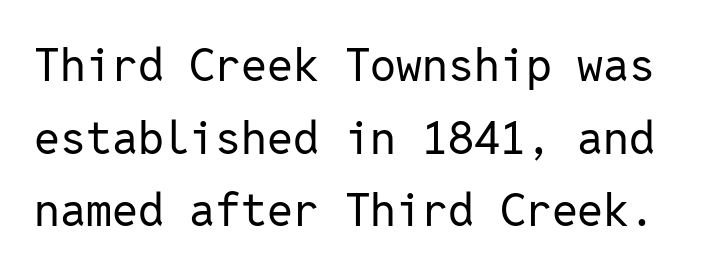
Q: Is the text bold? A: No.
Q: Is the text italic (slanted)? A: No, it is upright.
Q: Is the typeface a serif or a sans-serif typeface? A: Sans-serif.
Q: Is the text underlined? A: No.
Q: Is the spacing between letters normal or unusually wide? A: Normal.
Q: Is the spacing between lines tight, normal or loose? A: Normal.
Q: Width (condensed, normal, or wide)? A: Normal.
Q: Stroke contrast? A: Low.
Q: x-height? A: Medium.
Q: Monospaced? A: Yes.
